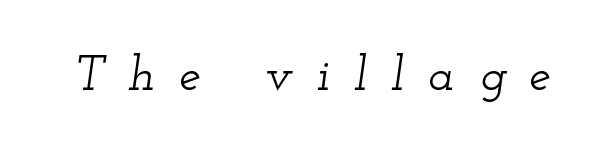
The image shows 49 px wide serif type, italic (leaning right); set unusually wide letter spacing (+0.49 em), not underlined; low stroke contrast and a small x-height.
